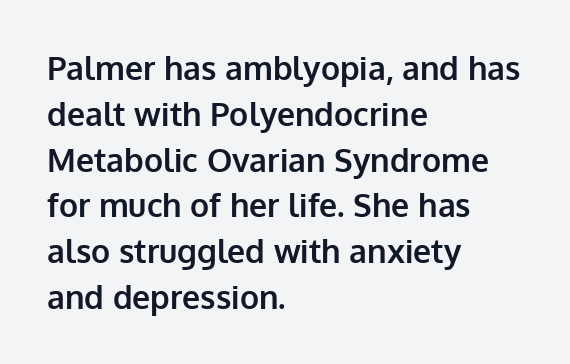
The image shows 32 px bold sans-serif type, upright; set left-aligned, normal line spacing (1.43x), normal letter spacing, not underlined; low stroke contrast and a medium x-height.
